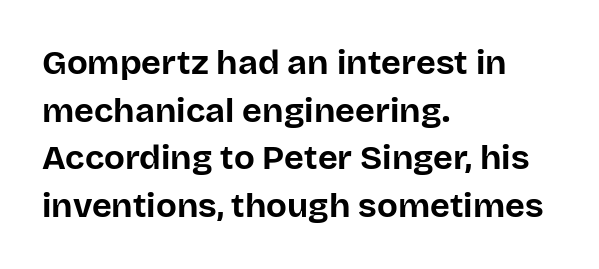
The image shows 34 px bold sans-serif type, upright; set left-aligned, normal line spacing (1.4x), normal letter spacing, not underlined; low stroke contrast and a large x-height.
